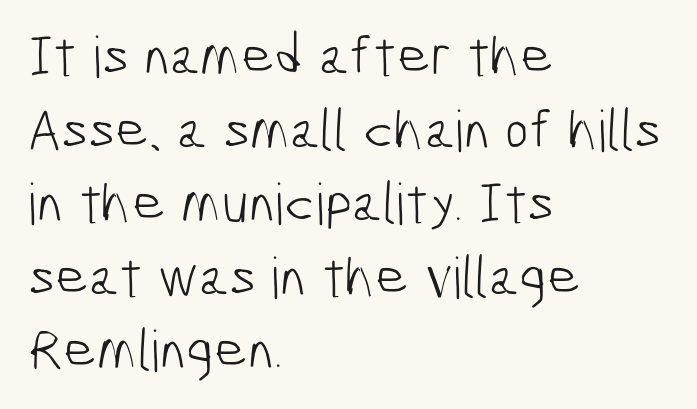
Q: Is the text bold? A: No.
Q: Is the typeface a serif or a sans-serif typeface? A: Sans-serif.
Q: Is the text underlined? A: No.
Q: How is the paragraph aligned? A: Left-aligned.
Q: Is the spacing between letters normal or unusually wide? A: Normal.
Q: Is the spacing between lines tight, normal or loose? A: Normal.
Q: Width (condensed, normal, or wide)? A: Condensed.
Q: Stroke contrast? A: Low.
Q: x-height? A: Medium.
Q: Monospaced? A: No.
